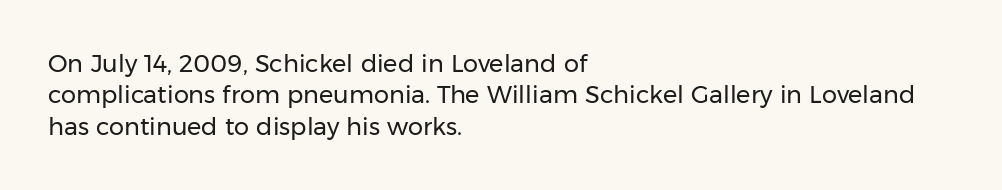
Q: Is the text bold? A: No.
Q: Is the text italic (slanted)? A: No, it is upright.
Q: Is the text underlined? A: No.
Q: How is the paragraph aligned? A: Left-aligned.
Q: Is the spacing between letters normal or unusually wide? A: Normal.
Q: Is the spacing between lines tight, normal or loose? A: Normal.
